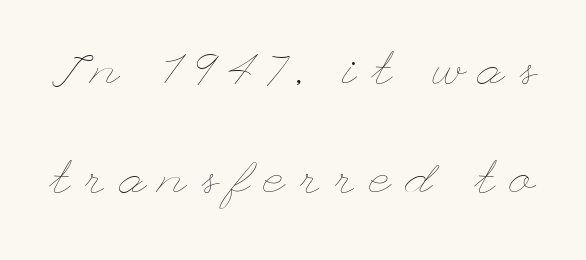
{"bold": "no", "weight": "thin", "width": "wide", "stroke_contrast": "low", "x_height": "small", "underline": "no", "line_spacing": "loose", "line_spacing_ratio": 2.36, "letter_spacing": "wide", "letter_spacing_em": 0.33, "glyph_px": 46}
